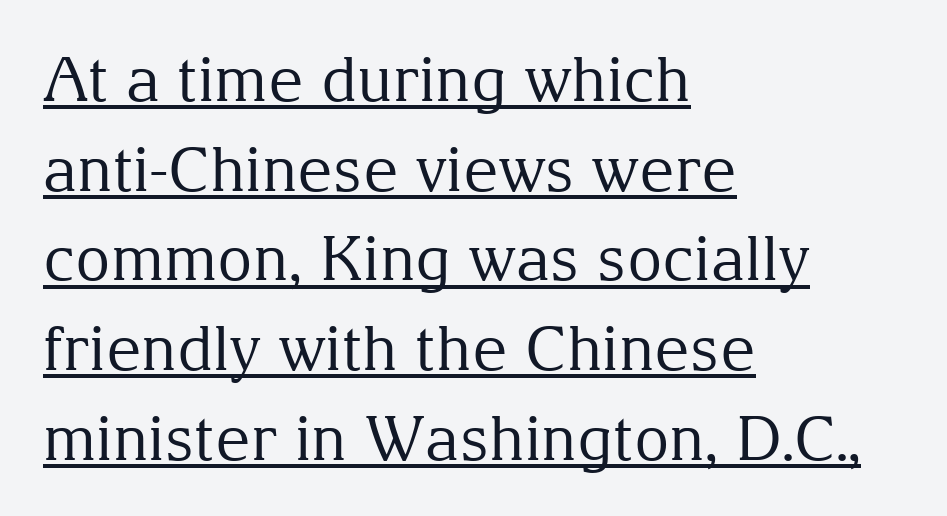
Look at the tracking — it's just the regular setting, nothing added. Is this a sans? No — the strokes have serifs. Horizontally, the lines are justified to the leading edge only. Vertical strokes here are truly vertical. Is this a fixed-width face? No — the glyphs have proportional, varying widths. Vertical spacing — default.
